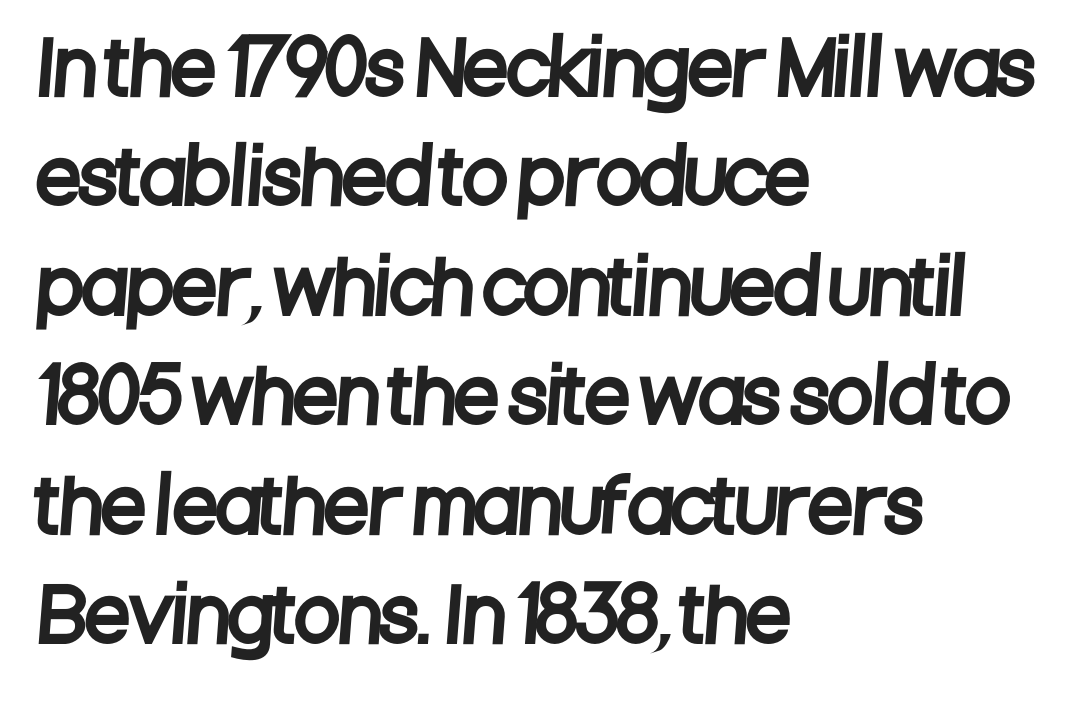
The image shows 73 px condensed sans-serif type; set left-aligned, normal line spacing (1.5x), normal letter spacing, not underlined; low stroke contrast and a large x-height.
